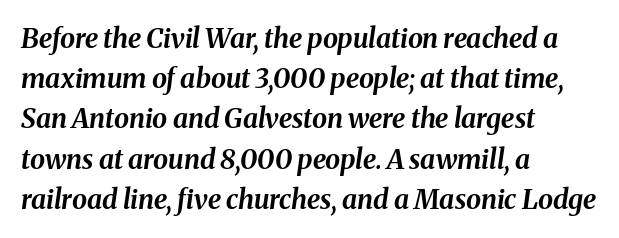
Does extra space separate the letters? No, they use regular spacing. Typesetter's note: full bold, strokes at maximum text heaviness. This sample uses an oblique cut, with every glyph tilted off the vertical. Glance below the letters and you will spot only blank space. The vertical gap from one line to the next is medium.
